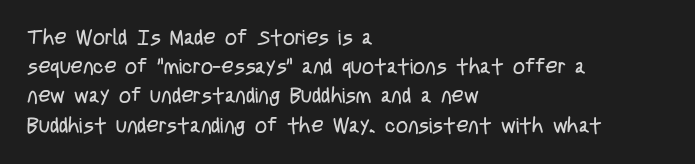
Tracking here is standard; glyphs follow each other at the usual distance. Heft: none added — not bold. These lines are set flush left with a ragged right edge. The letters stand straight up with perfectly vertical stems. Has an underline been added? It has not.
